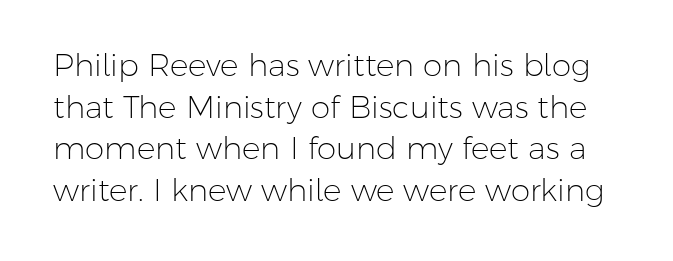
Q: Is the text bold? A: No.
Q: Is the text italic (slanted)? A: No, it is upright.
Q: Is the typeface a serif or a sans-serif typeface? A: Sans-serif.
Q: Is the text underlined? A: No.
Q: Is the spacing between letters normal or unusually wide? A: Normal.
Q: Is the spacing between lines tight, normal or loose? A: Normal.
Q: Width (condensed, normal, or wide)? A: Normal.
Q: Stroke contrast? A: Low.
Q: x-height? A: Medium.
Q: Monospaced? A: No.
